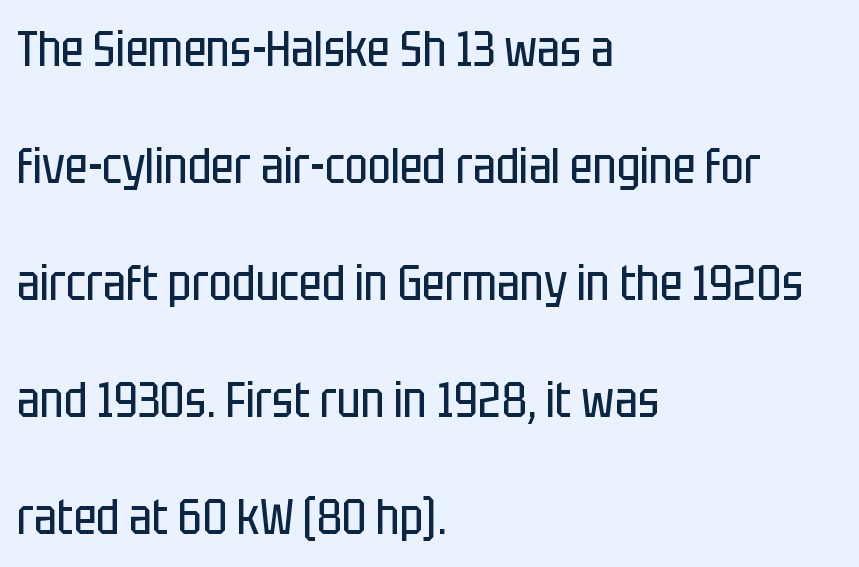
The image shows 49 px regular-weight, condensed sans-serif type, upright; set left-aligned, loose line spacing (2.39x), normal letter spacing, not underlined; low stroke contrast and a large x-height.
